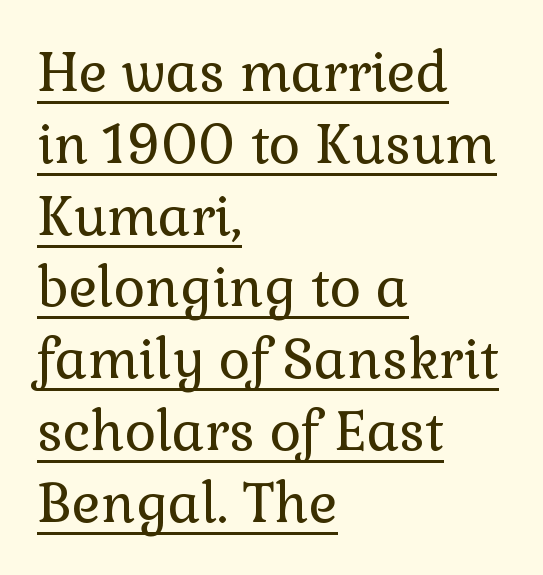
Stems and bowls with no extra thickness — not bold. Each line starts at the same left margin while the right side varies. This is roman type, the default non-slanted kind. The rendering uses the underline text-decoration. The face used here is proportionally spaced, like ordinary book or web type.
